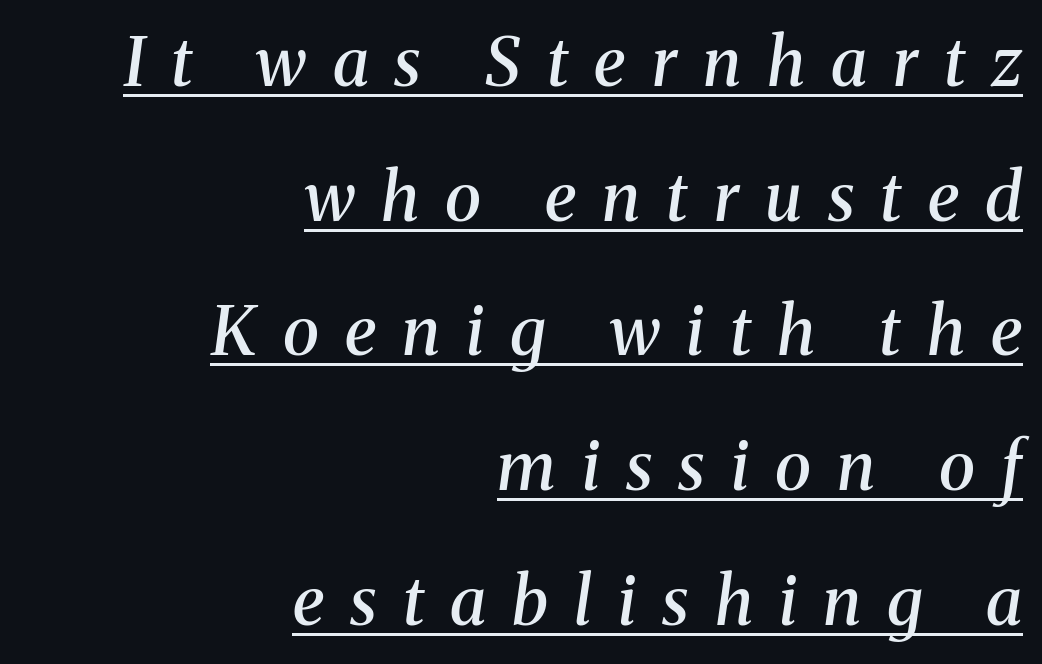
{"serif": "yes", "italic": "yes", "lean": "right", "slant_degrees": 8, "bold": "semi", "weight": "semibold", "width": "normal", "stroke_contrast": "medium", "x_height": "medium", "monospaced": "no", "underline": "yes", "align": "right", "line_spacing": "loose", "line_spacing_ratio": 2.01, "letter_spacing": "wide", "letter_spacing_em": 0.39, "glyph_px": 67}
